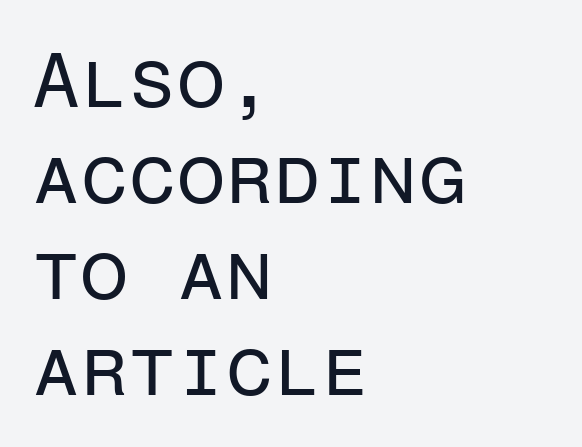
{"serif": "no", "italic": "no", "bold": "no", "weight": "regular", "width": "normal", "stroke_contrast": "low", "x_height": "medium", "monospaced": "yes", "underline": "no", "align": "left", "line_spacing_ratio": 1.23, "letter_spacing": "normal", "letter_spacing_em": 0.0, "glyph_px": 78}
